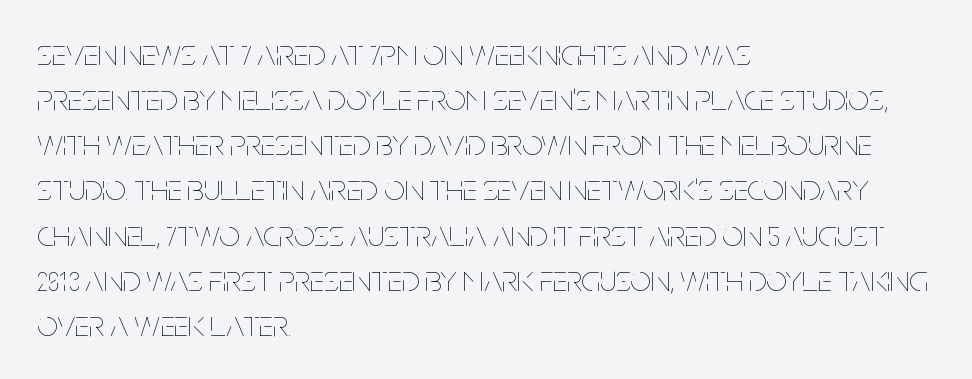
{"italic": "no", "bold": "no", "weight": "thin", "width": "condensed", "stroke_contrast": "low", "x_height": "large", "monospaced": "no", "underline": "no", "align": "left", "line_spacing_ratio": 1.22, "letter_spacing": "normal", "letter_spacing_em": 0.0, "glyph_px": 37}
